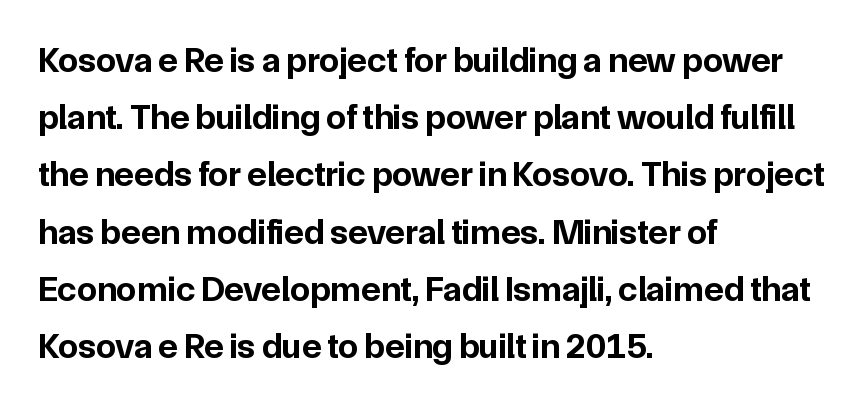
Q: Is the text bold? A: Yes.
Q: Is the text italic (slanted)? A: No, it is upright.
Q: Is the typeface a serif or a sans-serif typeface? A: Sans-serif.
Q: Is the text underlined? A: No.
Q: How is the paragraph aligned? A: Left-aligned.
Q: Is the spacing between letters normal or unusually wide? A: Normal.
Q: Is the spacing between lines tight, normal or loose? A: Normal.
Q: Width (condensed, normal, or wide)? A: Normal.
Q: Stroke contrast? A: Low.
Q: x-height? A: Medium.
Q: Monospaced? A: No.
